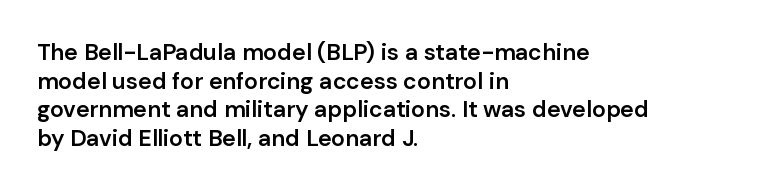
The image shows 23 px text type, upright; set left-aligned, line spacing 1.24x, normal letter spacing, not underlined.
